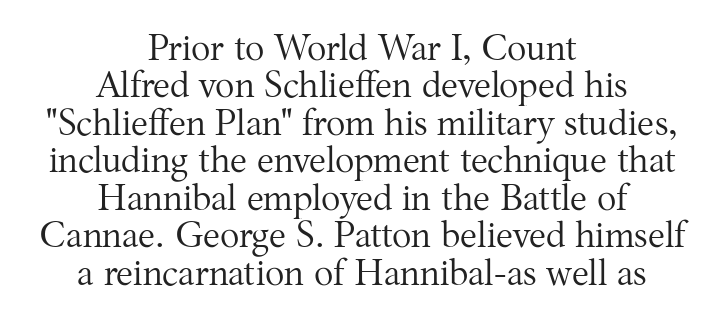
Tall strokes in this sample are plumb rather than angled. Summary of weight: not heavy and not bold. Reading down the block, each line starts at a different indent, mirrored at its end. Note the varied advance widths — an 'i' is clearly narrower than an 'm'. Does extra space separate the letters? No, they use regular spacing. Horizontal bands of white between lines are thin slivers.
